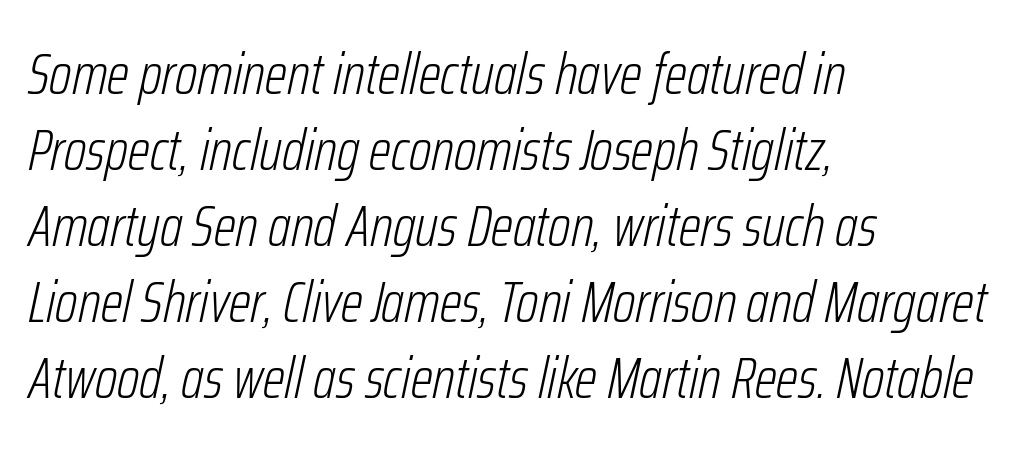
{"italic": "yes", "lean": "right", "slant_degrees": 12, "bold": "no", "weight": "light", "width": "condensed", "stroke_contrast": "low", "x_height": "medium", "monospaced": "no", "underline": "no", "align": "left", "line_spacing": "normal", "line_spacing_ratio": 1.31, "letter_spacing": "normal", "letter_spacing_em": 0.0, "glyph_px": 58}
